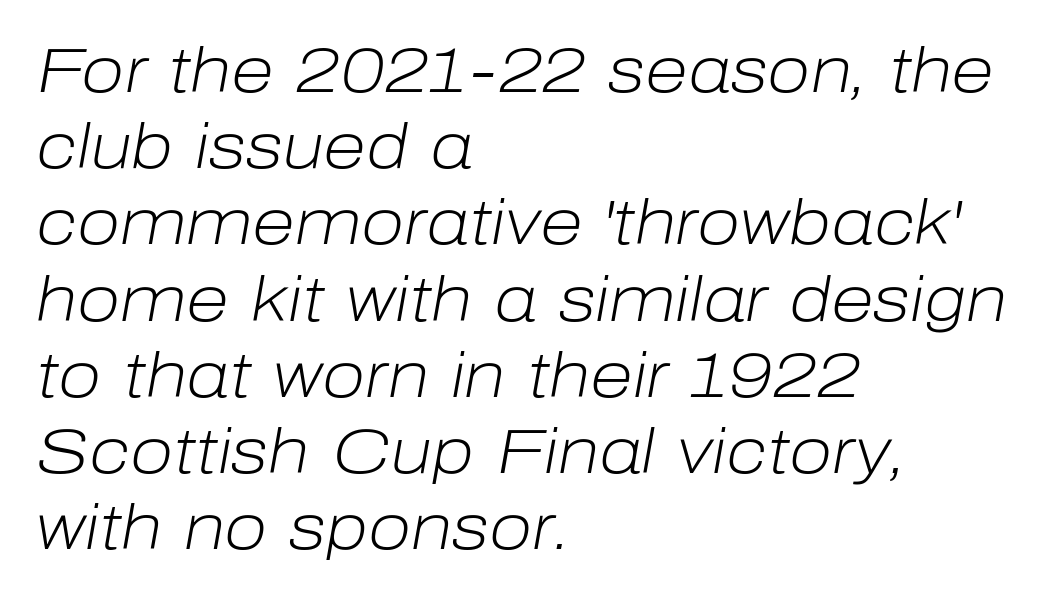
The image shows 63 px light type, italic (leaning right); set left-aligned, line spacing 1.21x, normal letter spacing, not underlined; low stroke contrast and a medium x-height.
